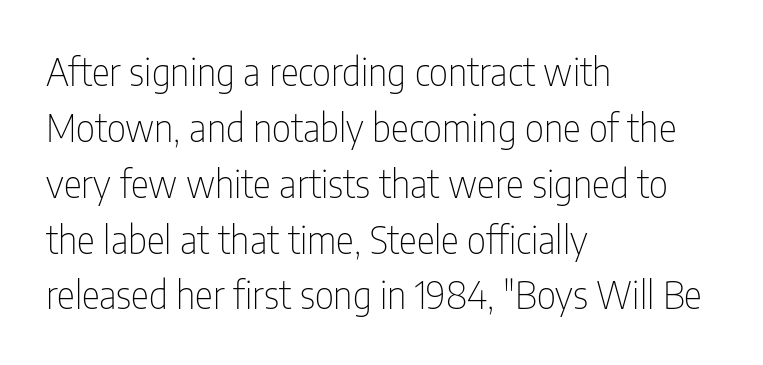
You can tell it's not italic because the verticals are truly vertical. Each stroke keeps to a modest, everyday thickness or less. The passage shown stacks its lines at a standard gap. Look at the bottom of the vertical strokes: they stop flat, with no serifs.
